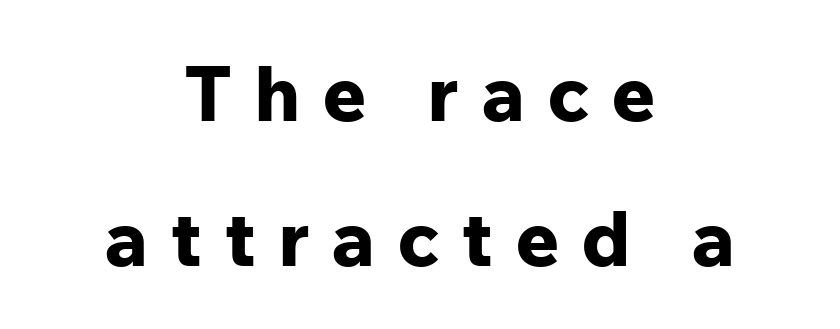
The specimen reads as upright at a glance. Spacing verdict: proportional, widths tailored to each character. Compared with typical body copy, the letter spacing here is much looser. Classification — sans serif. Plain, unruled lines of type.
